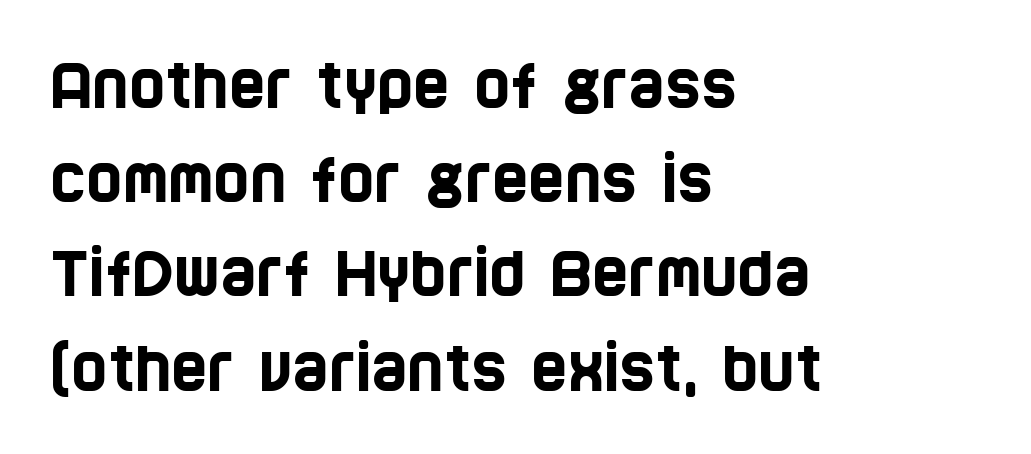
The image shows 62 px condensed sans-serif type; set left-aligned, normal line spacing (1.52x), normal letter spacing, not underlined; low stroke contrast and a large x-height.
